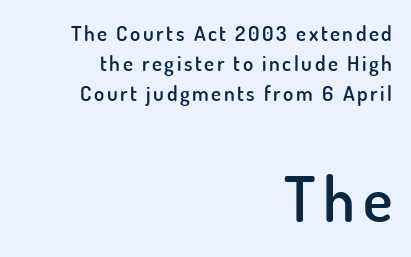
Q: Is the text bold? A: Semi-bold.
Q: Is the text italic (slanted)? A: No, it is upright.
Q: Is the typeface a serif or a sans-serif typeface? A: Sans-serif.
Q: Is the text underlined? A: No.
Q: How is the paragraph aligned? A: Right-aligned.
Q: Is the spacing between lines tight, normal or loose? A: Normal.
Q: Which block of text is set in a larger size, the first (top) or the second (bottom)? A: The second (bottom) one.
Q: Width (condensed, normal, or wide)? A: Normal.
Q: Stroke contrast? A: Low.
Q: x-height? A: Small.
Q: Monospaced? A: No.
